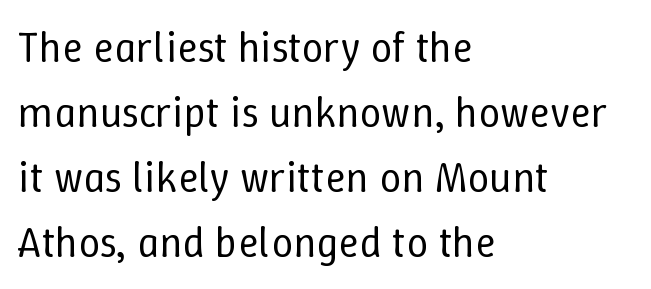
{"italic": "no", "bold": "no", "weight": "regular", "width": "normal", "stroke_contrast": "low", "x_height": "medium", "monospaced": "no", "underline": "no", "align": "left", "line_spacing": "normal", "line_spacing_ratio": 1.51, "letter_spacing": "normal", "letter_spacing_em": 0.0, "glyph_px": 43}
